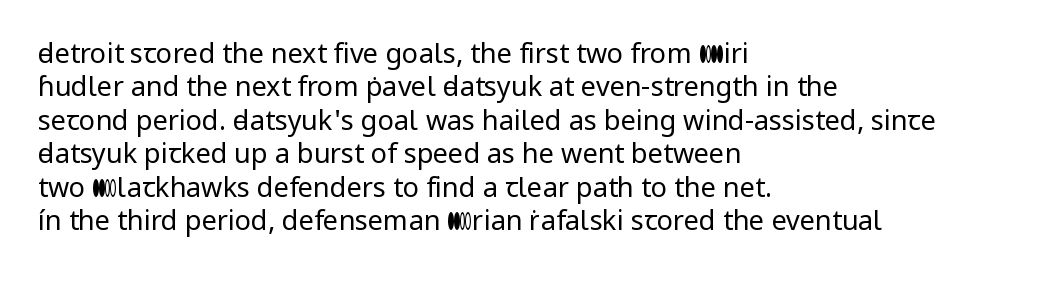
Q: Is the text bold? A: No.
Q: Is the text italic (slanted)? A: No, it is upright.
Q: Is the text underlined? A: No.
Q: How is the paragraph aligned? A: Left-aligned.
Q: Is the spacing between letters normal or unusually wide? A: Normal.
